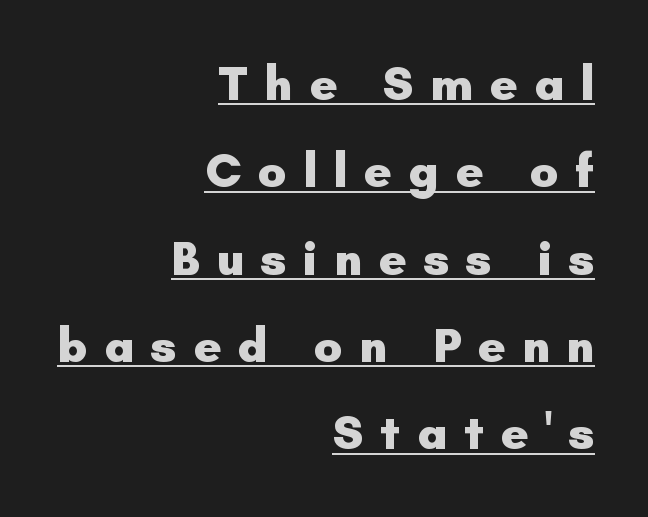
The image shows 48 px heavy sans-serif type, upright; set right-aligned, line spacing 1.82x, unusually wide letter spacing (+0.34 em), underlined; low stroke contrast and a small x-height.
